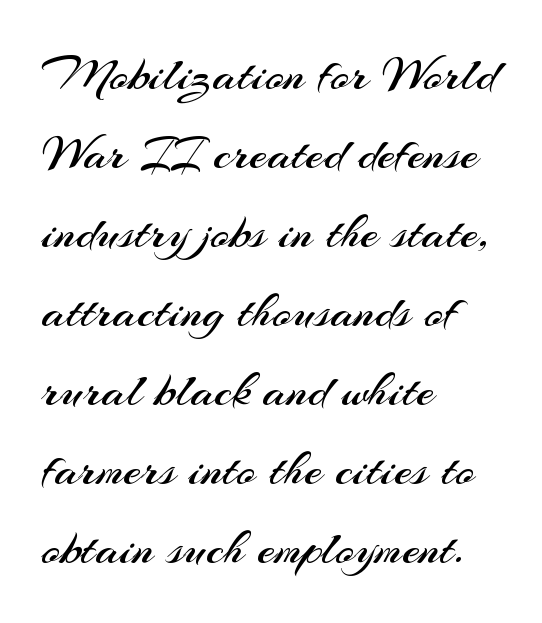
The image shows 51 px regular-weight sans-serif type; set left-aligned, normal line spacing (1.55x), normal letter spacing, not underlined; medium stroke contrast and a small x-height.
